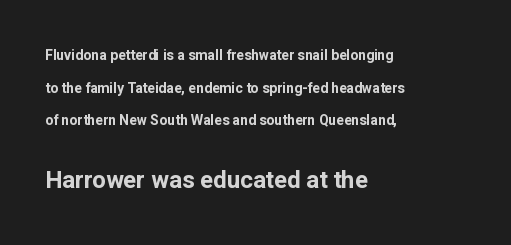
{"italic": "no", "bold": "yes", "underline": "no", "align": "left", "line_spacing": "loose", "line_spacing_ratio": 2.33, "letter_spacing": "normal", "letter_spacing_em": 0.0, "larger_block": "second", "size_ratio": 1.71, "glyph_px": 24}
